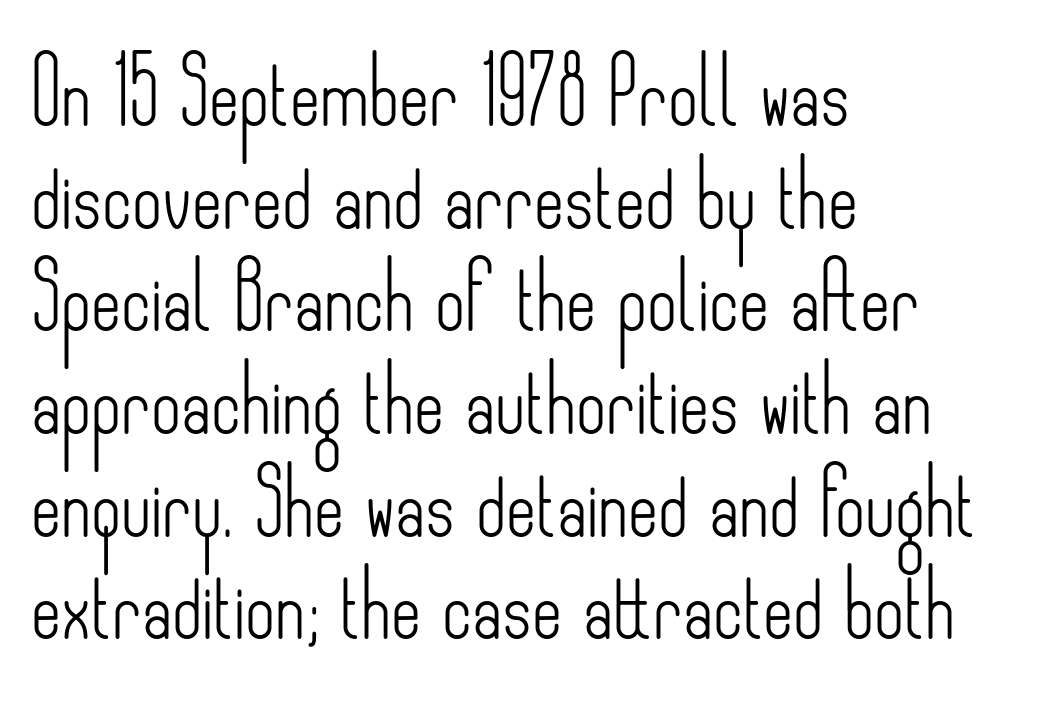
The image shows 65 px light, condensed sans-serif type, upright; set left-aligned, normal line spacing (1.58x), normal letter spacing, not underlined; low stroke contrast and a small x-height.
